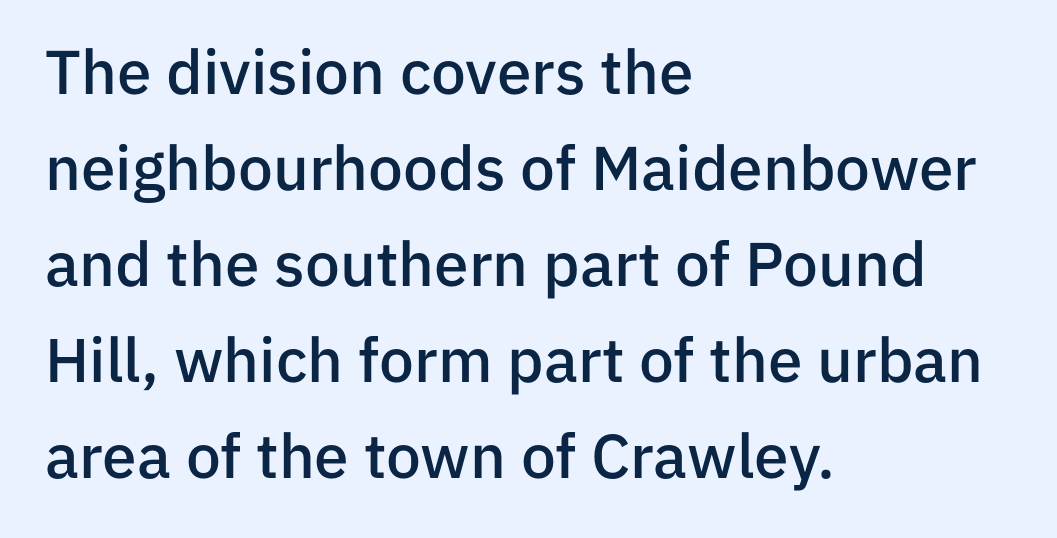
The typesetter chose a ragged-right arrangement here. Regarding leading, the lines here are spaced in the standard way. Vertical strokes here are truly vertical. Set as a demibold, roughly 600 on the weight scale. No extra tracking has been applied to these lines. Type style note: lacks serifs.
